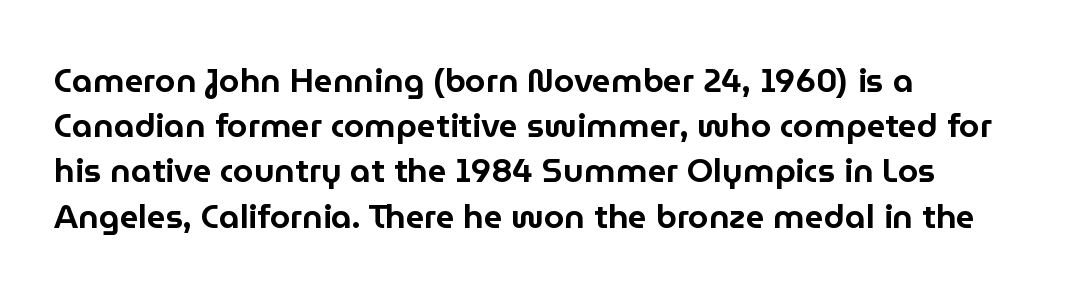
Q: Is the text italic (slanted)? A: No, it is upright.
Q: Is the typeface a serif or a sans-serif typeface? A: Sans-serif.
Q: Is the text underlined? A: No.
Q: How is the paragraph aligned? A: Left-aligned.
Q: Is the spacing between letters normal or unusually wide? A: Normal.
Q: Is the spacing between lines tight, normal or loose? A: Normal.
Q: Width (condensed, normal, or wide)? A: Normal.
Q: Stroke contrast? A: Low.
Q: x-height? A: Medium.
Q: Monospaced? A: No.
